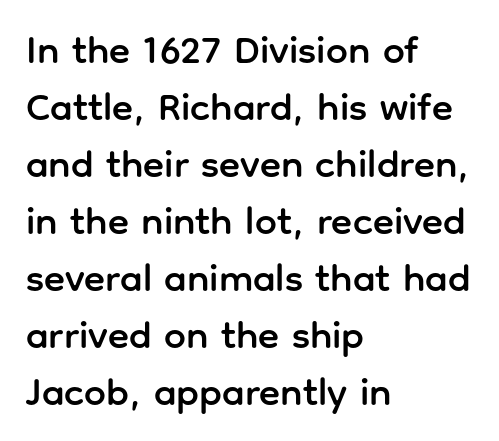
Q: Is the text italic (slanted)? A: No, it is upright.
Q: Is the typeface a serif or a sans-serif typeface? A: Sans-serif.
Q: Is the text underlined? A: No.
Q: How is the paragraph aligned? A: Left-aligned.
Q: Is the spacing between letters normal or unusually wide? A: Normal.
Q: Is the spacing between lines tight, normal or loose? A: Normal.
Q: Width (condensed, normal, or wide)? A: Normal.
Q: Stroke contrast? A: Low.
Q: x-height? A: Medium.
Q: Monospaced? A: No.
